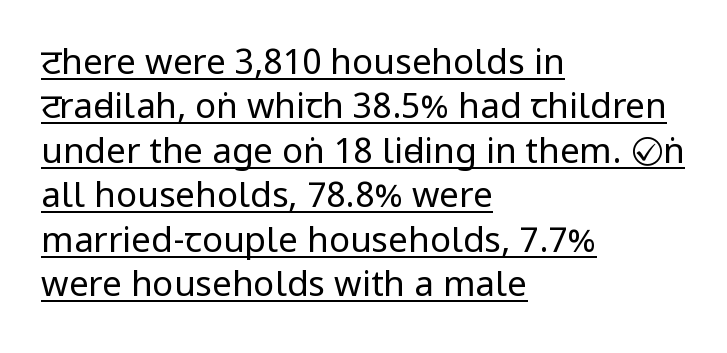
The image shows 35 px regular-weight, condensed sans-serif type, upright; set left-aligned, normal line spacing (1.27x), normal letter spacing, underlined; low stroke contrast.
